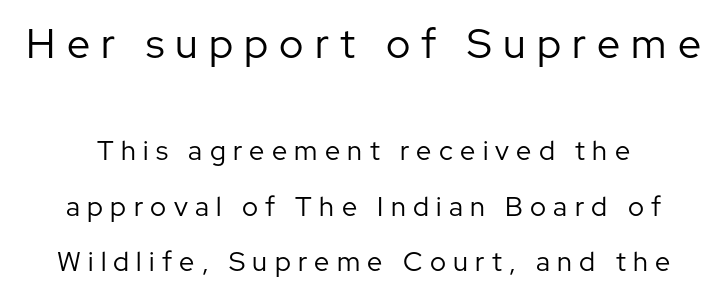
The image shows 41 px regular-weight sans-serif type, upright; set loose line spacing (2.04x), unusually wide letter spacing (+0.27 em), not underlined; the first (top) block is 1.52x larger; low stroke contrast and a medium x-height.
